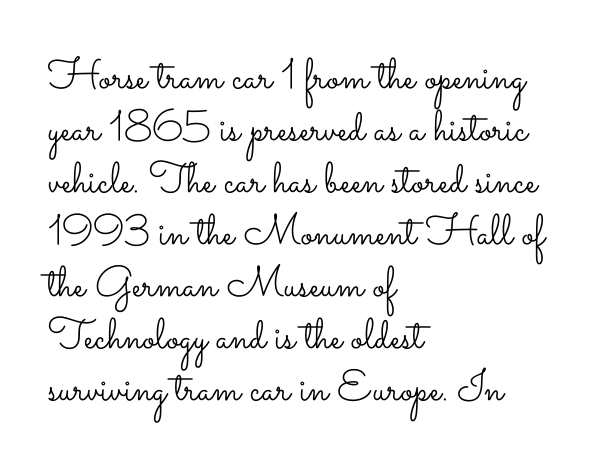
Q: Is the text bold? A: No.
Q: Is the text italic (slanted)? A: Yes.
Q: Is the text underlined? A: No.
Q: How is the paragraph aligned? A: Left-aligned.
Q: Is the spacing between letters normal or unusually wide? A: Normal.
Q: Width (condensed, normal, or wide)? A: Wide.
Q: Stroke contrast? A: Low.
Q: x-height? A: Small.
Q: Monospaced? A: No.
